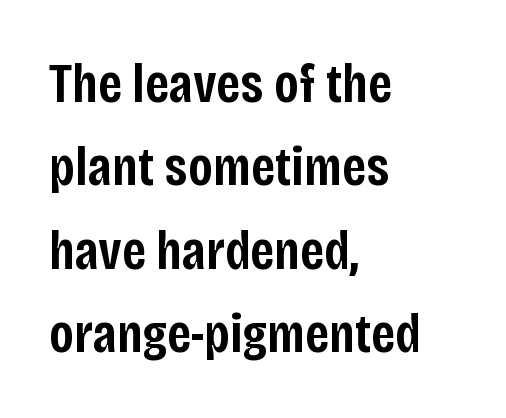
Q: Is the text bold? A: Semi-bold.
Q: Is the text italic (slanted)? A: No, it is upright.
Q: Is the typeface a serif or a sans-serif typeface? A: Sans-serif.
Q: Is the text underlined? A: No.
Q: How is the paragraph aligned? A: Left-aligned.
Q: Is the spacing between letters normal or unusually wide? A: Normal.
Q: Is the spacing between lines tight, normal or loose? A: Normal.
Q: Width (condensed, normal, or wide)? A: Condensed.
Q: Stroke contrast? A: Low.
Q: x-height? A: Large.
Q: Monospaced? A: No.
